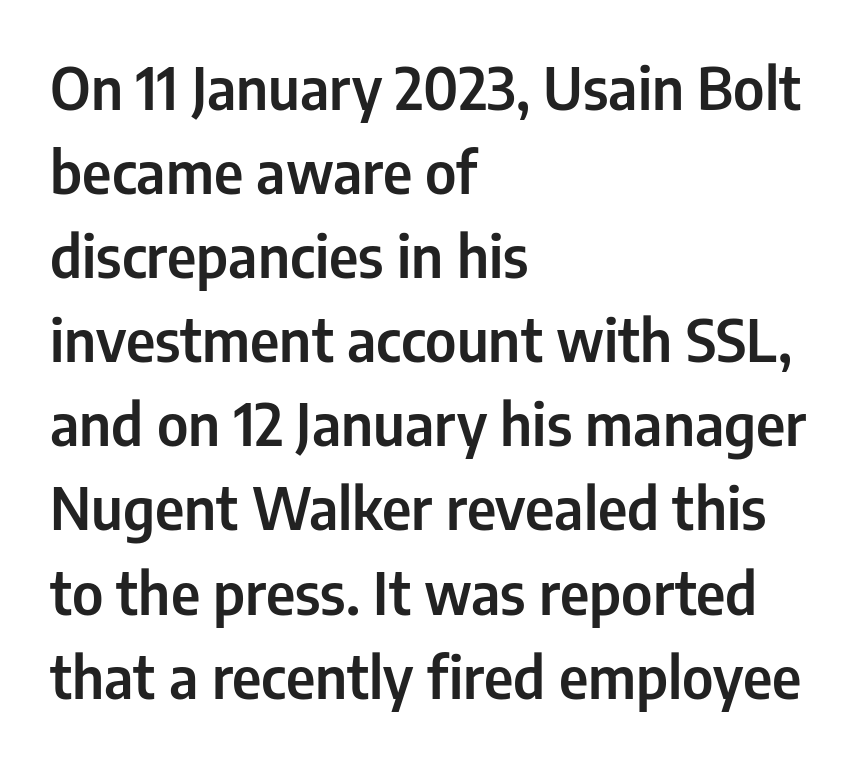
The image shows 58 px condensed sans-serif type, upright; set left-aligned, normal line spacing (1.45x), normal letter spacing, not underlined; low stroke contrast and a medium x-height.
